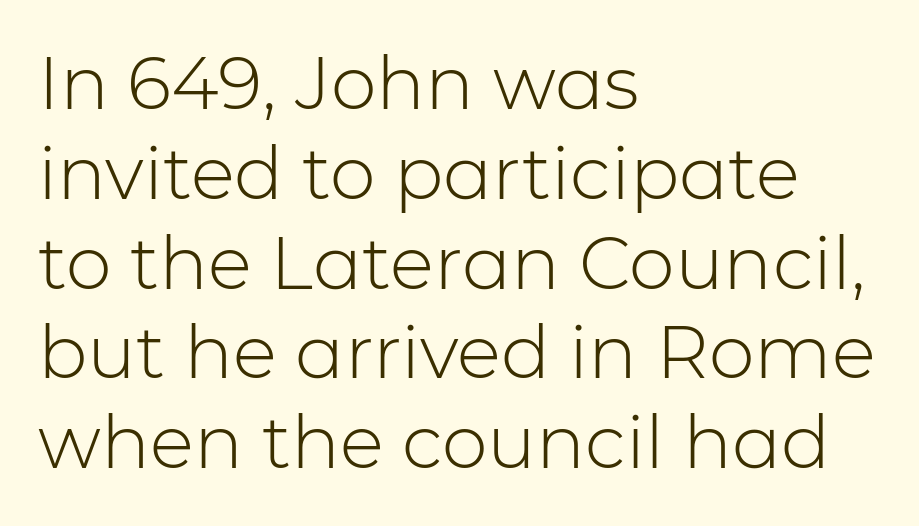
{"serif": "no", "italic": "no", "bold": "no", "weight": "light", "width": "normal", "stroke_contrast": "low", "x_height": "medium", "monospaced": "no", "underline": "no", "align": "left", "line_spacing_ratio": 1.23, "letter_spacing": "normal", "letter_spacing_em": 0.0, "glyph_px": 73}
